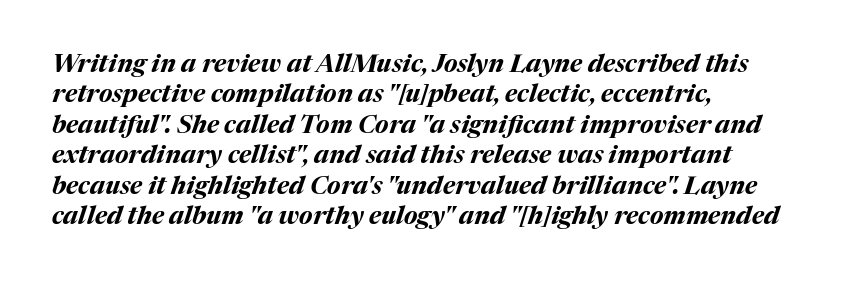
{"italic": "yes", "lean": "right", "slant_degrees": 17, "bold": "yes", "underline": "no", "align": "left", "line_spacing_ratio": 1.22, "letter_spacing": "normal", "letter_spacing_em": 0.0, "glyph_px": 25}
